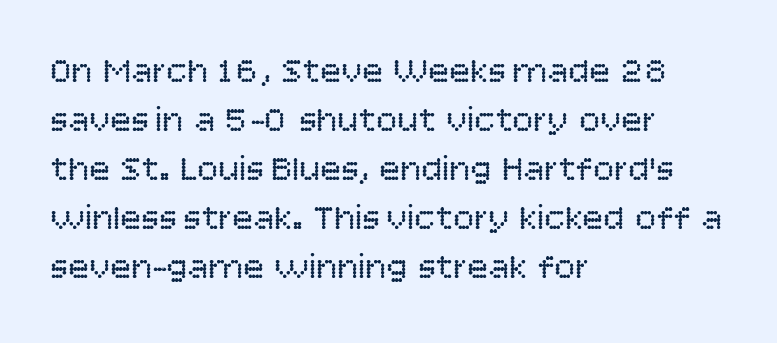
Q: Is the text bold? A: No.
Q: Is the text italic (slanted)? A: No, it is upright.
Q: Is the typeface a serif or a sans-serif typeface? A: Sans-serif.
Q: Is the text underlined? A: No.
Q: How is the paragraph aligned? A: Left-aligned.
Q: Is the spacing between letters normal or unusually wide? A: Normal.
Q: Is the spacing between lines tight, normal or loose? A: Normal.
Q: Width (condensed, normal, or wide)? A: Normal.
Q: Stroke contrast? A: Low.
Q: x-height? A: Large.
Q: Monospaced? A: No.
